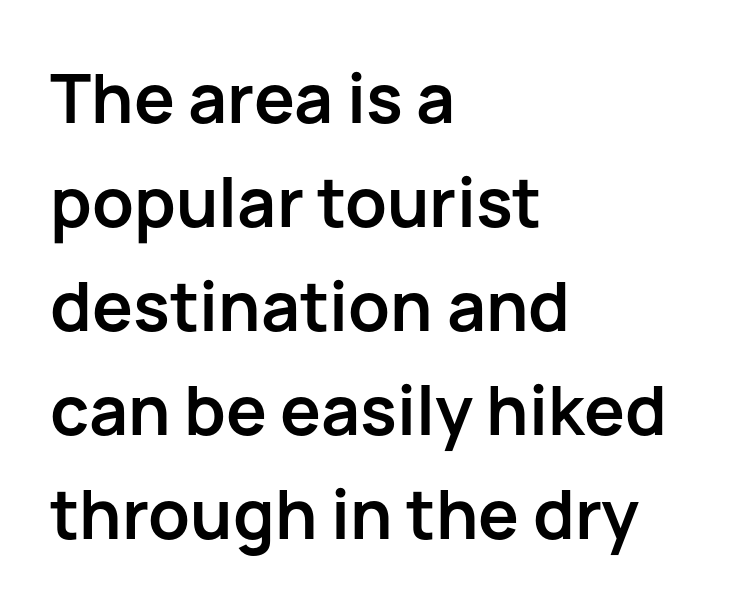
The image shows 68 px semibold sans-serif type, upright; set left-aligned, normal line spacing (1.53x), normal letter spacing, not underlined; low stroke contrast and a medium x-height.
